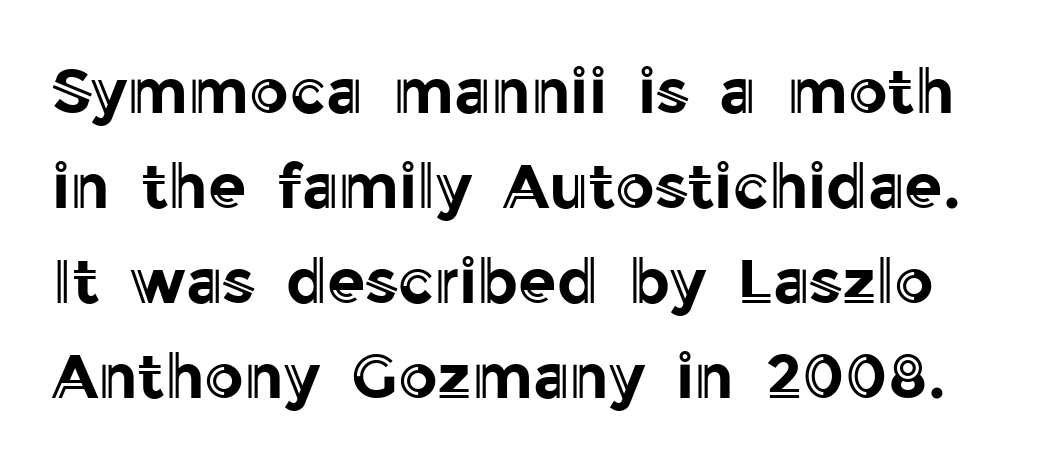
The image shows 62 px text type, upright; set normal line spacing (1.53x), normal letter spacing, not underlined; a medium x-height.
